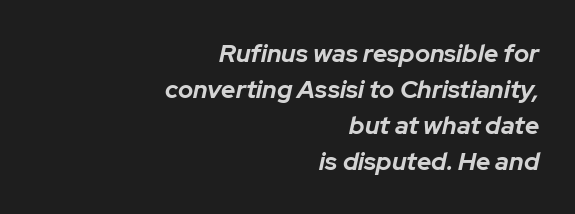
{"italic": "yes", "lean": "right", "slant_degrees": 12, "bold": "yes", "underline": "no", "align": "right", "line_spacing": "normal", "line_spacing_ratio": 1.44, "letter_spacing": "normal", "letter_spacing_em": 0.0, "glyph_px": 25}
